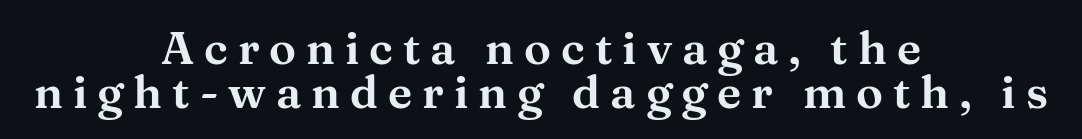
The passage shown is typed in a proportional face where columns would drift. One-word summary of the alignment: center. Notice how descenders almost collide with the ascenders below — that's tight leading. The specimen reads as upright at a glance. Spacing between characters has been opened up far beyond the box default. Plain, unruled lines of type.
